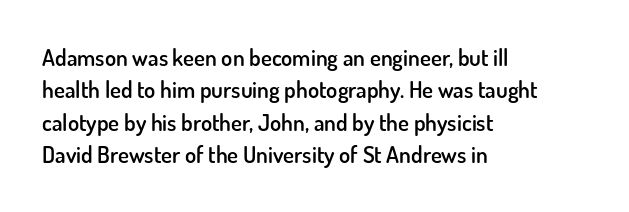
Compared with typical body copy, the letter spacing here is the same. The ragged edge is on the right, which tells us the setting is flush left. The line-height multiplier appears to be the usual default. Is the type bold? Partly — it's a semibold, heavier than regular but not fully bold. Style check: upright.
